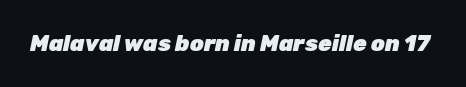
Plain, unruled lines of type. Nobody touched the tracking dial on this one. Each glyph is drawn with heavy, bold strokes. The typography opts for an oblique posture over an upright one.
